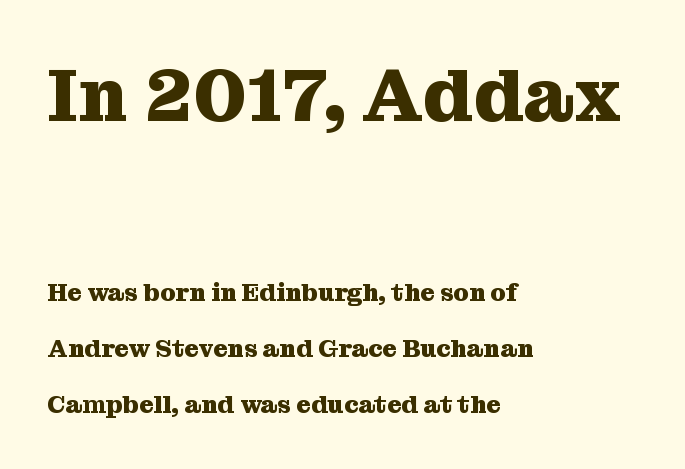
These lines stand farther apart than default settings would place them. The passage shown is typed in a proportional face where columns would drift. Old-style or modern, the face here clearly has serifs. The letters stand straight up with perfectly vertical stems. Has an underline been added? It has not.
